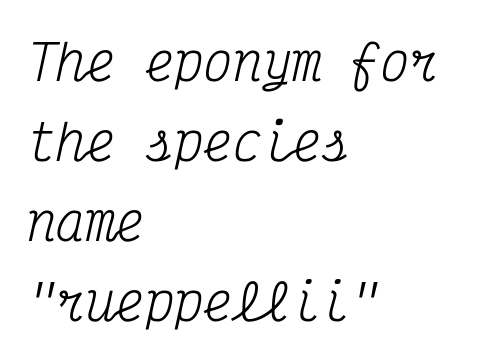
{"serif": "yes", "italic": "yes", "lean": "right", "slant_degrees": 12, "bold": "no", "weight": "regular", "width": "condensed", "stroke_contrast": "medium", "x_height": "medium", "monospaced": "yes", "underline": "no", "align": "left", "line_spacing": "normal", "line_spacing_ratio": 1.63, "letter_spacing": "normal", "letter_spacing_em": 0.0, "glyph_px": 49}
